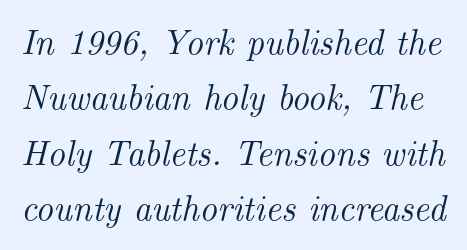
The image shows 35 px serif type, italic (leaning right); set normal line spacing (1.58x), normal letter spacing, not underlined; medium stroke contrast and a small x-height.
